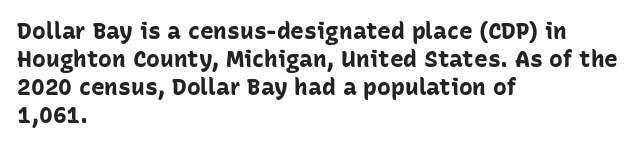
{"italic": "no", "bold": "yes", "underline": "no", "align": "left", "line_spacing_ratio": 1.22, "letter_spacing": "normal", "letter_spacing_em": 0.0, "glyph_px": 23}
